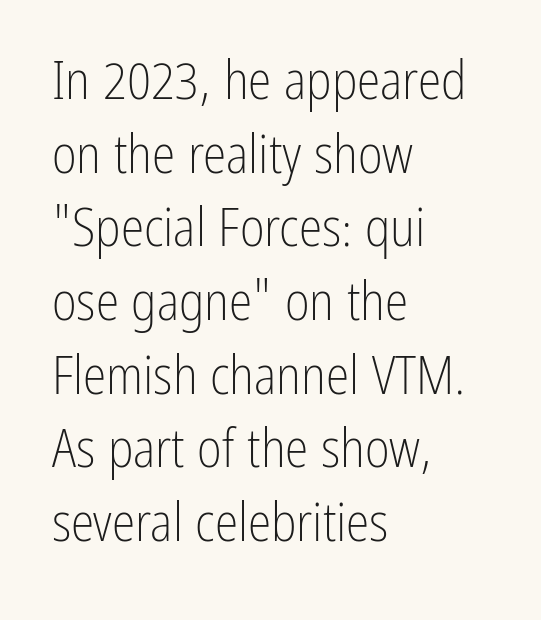
The baseline area is clear. The font family rendered here belongs to the sans-serif group. The weight tops out at a normal text grade. Reading down the column, the eye jumps a familiar distance to each next line. These lines were composed using upright roman letters.
